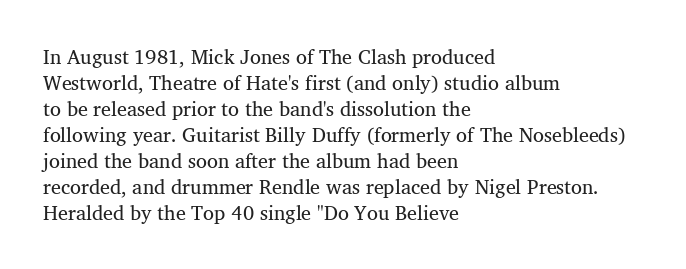
Where is the straight margin? On the left. This sample keeps an unexceptional amount of space between lines. The typesetting does not lean heavy: it is not bold. The gaps between neighbouring characters are ordinary and unremarkable. A clean baseline with only descenders dipping below it.
